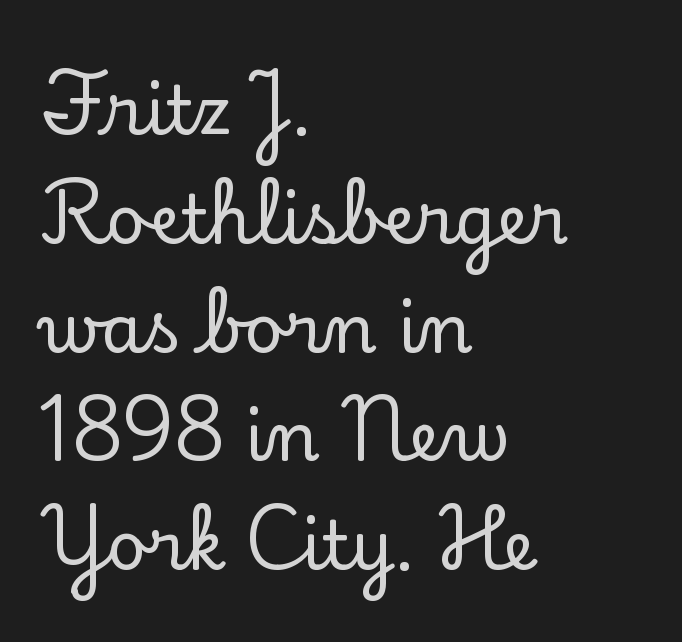
Varying glyph widths throughout — classic text-font behaviour. The type family on display is of the serif kind. Rule under the text: the space is simply empty. Does the copy run flush right? No — it runs flush left.
